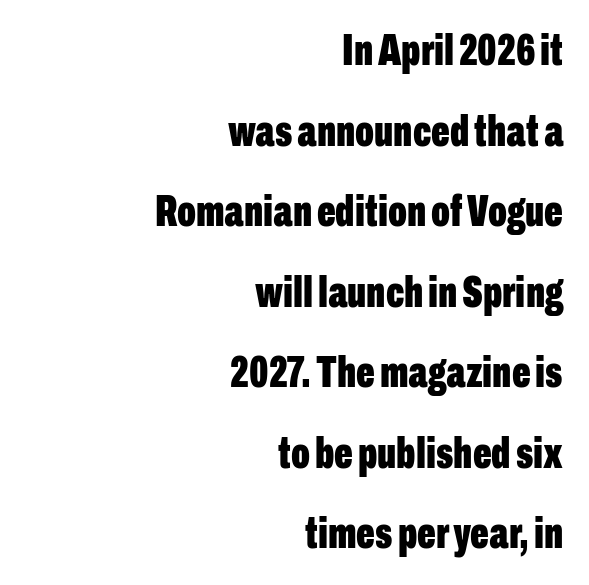
Q: Is the text bold? A: Yes.
Q: Is the text italic (slanted)? A: No, it is upright.
Q: Is the typeface a serif or a sans-serif typeface? A: Sans-serif.
Q: Is the text underlined? A: No.
Q: How is the paragraph aligned? A: Right-aligned.
Q: Is the spacing between letters normal or unusually wide? A: Normal.
Q: Width (condensed, normal, or wide)? A: Condensed.
Q: Stroke contrast? A: Low.
Q: x-height? A: Medium.
Q: Monospaced? A: No.
